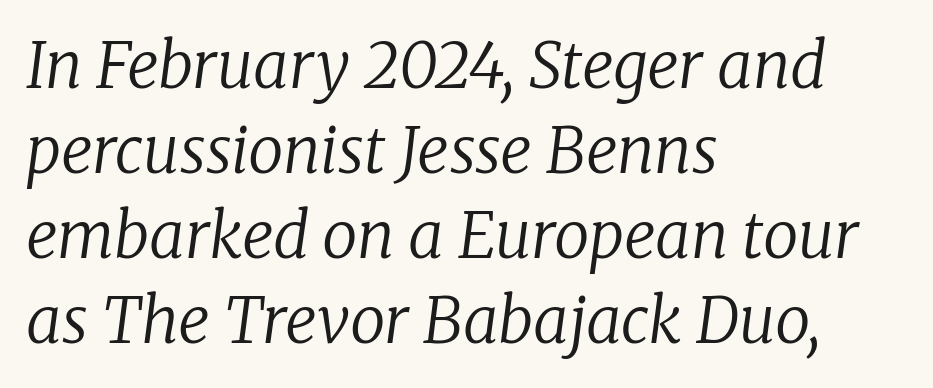
{"serif": "yes", "italic": "yes", "lean": "right", "slant_degrees": 8, "bold": "no", "weight": "regular", "width": "normal", "stroke_contrast": "low", "x_height": "medium", "monospaced": "no", "underline": "no", "align": "left", "line_spacing": "normal", "line_spacing_ratio": 1.35, "letter_spacing": "normal", "letter_spacing_em": 0.0, "glyph_px": 63}
